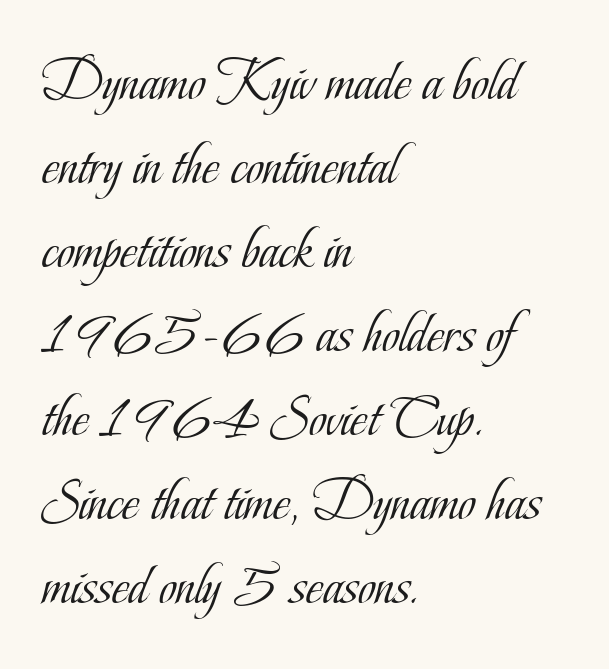
There is no visible air inserted between adjacent glyphs. Bare-footed words on every line. The lines are quadded left. Varying glyph widths throughout — classic text-font behaviour.
